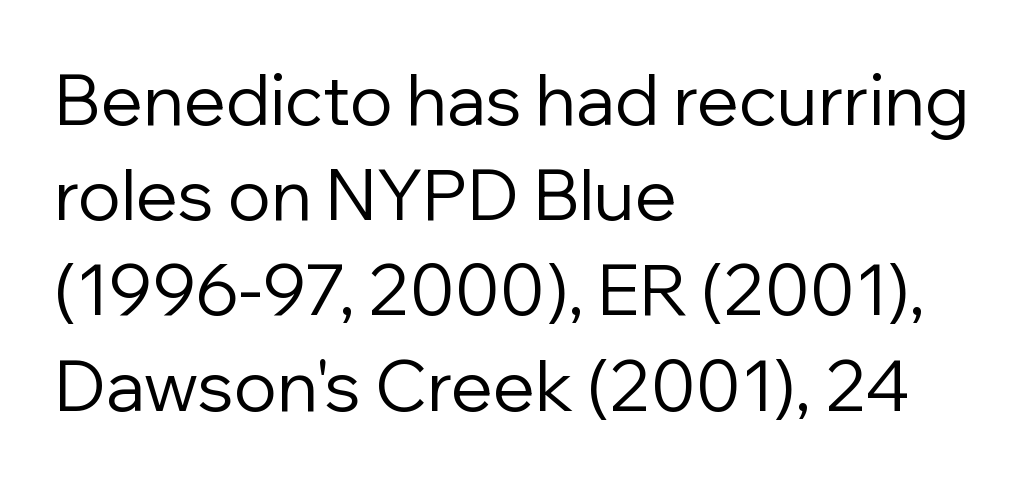
The image shows 70 px regular-weight sans-serif type, upright; set left-aligned, normal line spacing (1.36x), normal letter spacing, not underlined; low stroke contrast and a medium x-height.
